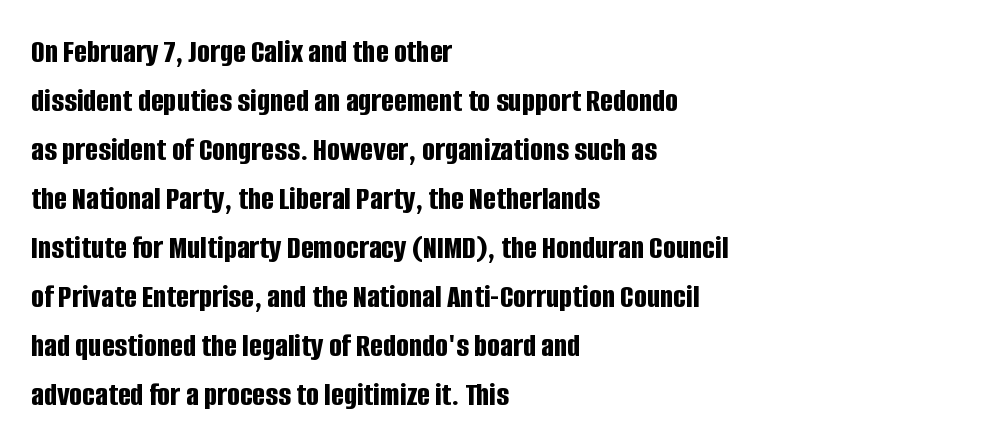
Q: Is the text bold? A: Yes.
Q: Is the text italic (slanted)? A: No, it is upright.
Q: Is the typeface a serif or a sans-serif typeface? A: Sans-serif.
Q: Is the text underlined? A: No.
Q: How is the paragraph aligned? A: Left-aligned.
Q: Is the spacing between letters normal or unusually wide? A: Normal.
Q: Is the spacing between lines tight, normal or loose? A: Normal.
Q: Width (condensed, normal, or wide)? A: Condensed.
Q: Stroke contrast? A: Low.
Q: x-height? A: Large.
Q: Monospaced? A: No.
